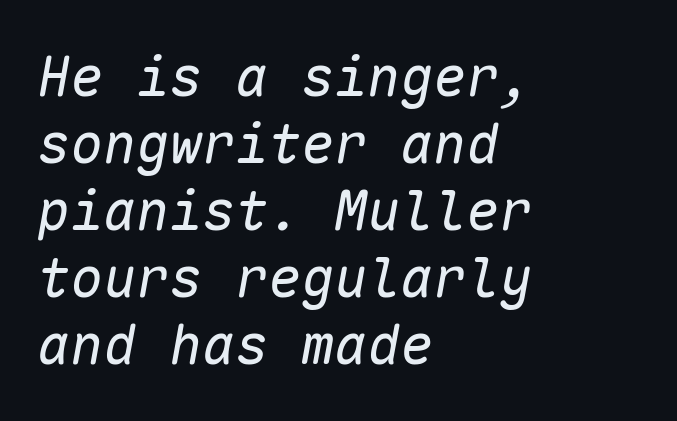
Q: Is the text bold? A: No.
Q: Is the text italic (slanted)? A: Yes, it leans right by about 10 degrees.
Q: Is the text underlined? A: No.
Q: How is the paragraph aligned? A: Left-aligned.
Q: Is the spacing between letters normal or unusually wide? A: Normal.
Q: Width (condensed, normal, or wide)? A: Normal.
Q: Stroke contrast? A: Low.
Q: x-height? A: Medium.
Q: Monospaced? A: Yes.
